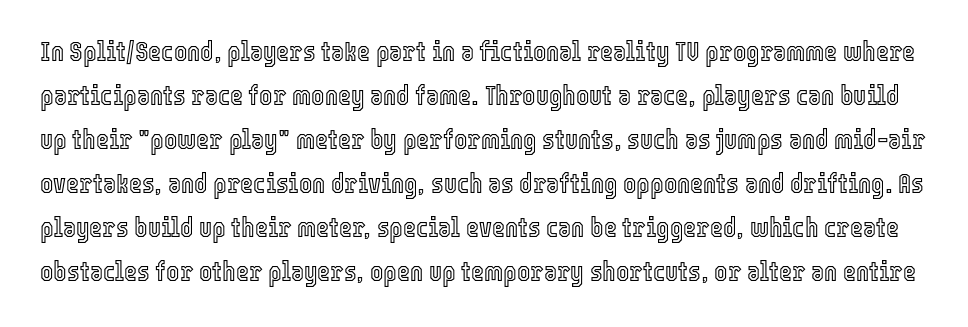
Q: Is the text italic (slanted)? A: No, it is upright.
Q: Is the text underlined? A: No.
Q: Is the spacing between letters normal or unusually wide? A: Normal.
Q: Is the spacing between lines tight, normal or loose? A: Normal.
Q: Width (condensed, normal, or wide)? A: Condensed.
Q: x-height? A: Medium.
Q: Monospaced? A: No.
